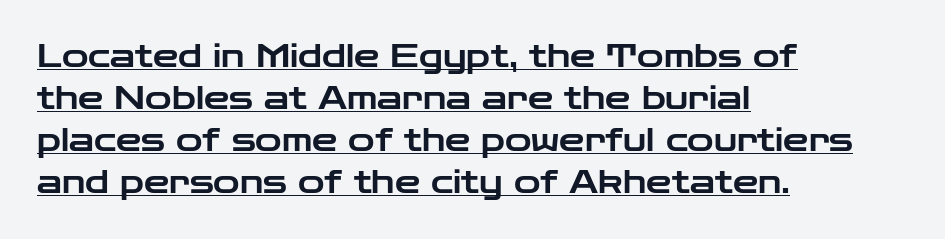
The image shows 32 px wide sans-serif type, upright; set left-aligned, normal line spacing (1.31x), normal letter spacing, underlined; low stroke contrast and a medium x-height.
